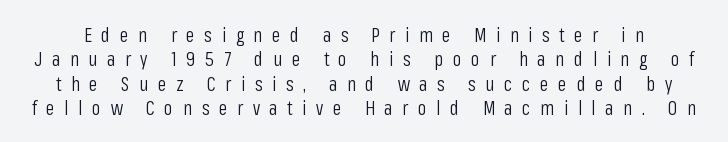
Q: Is the text bold? A: No.
Q: Is the text italic (slanted)? A: No, it is upright.
Q: Is the text underlined? A: No.
Q: Is the spacing between letters normal or unusually wide? A: Unusually wide.
